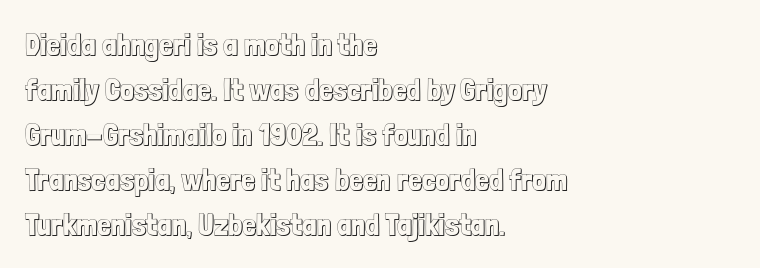
Q: Is the text italic (slanted)? A: No, it is upright.
Q: Is the text underlined? A: No.
Q: How is the paragraph aligned? A: Left-aligned.
Q: Is the spacing between letters normal or unusually wide? A: Normal.
Q: Is the spacing between lines tight, normal or loose? A: Normal.
Q: Width (condensed, normal, or wide)? A: Condensed.
Q: x-height? A: Medium.
Q: Monospaced? A: No.
